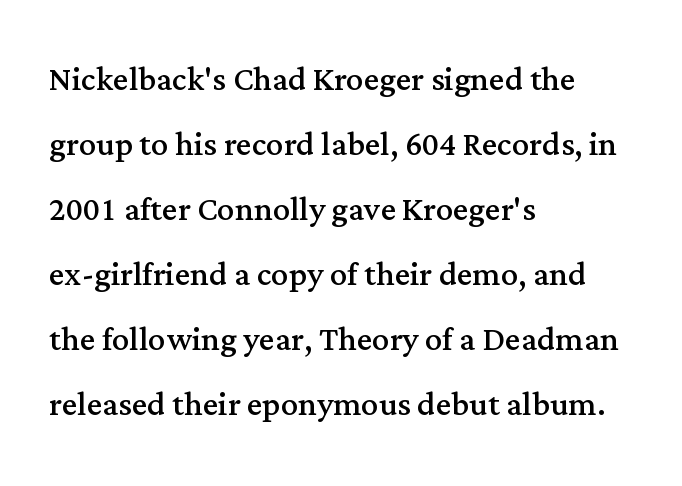
{"serif": "yes", "italic": "no", "bold": "no", "weight": "regular", "width": "normal", "stroke_contrast": "medium", "x_height": "medium", "monospaced": "no", "underline": "no", "align": "left", "line_spacing": "normal", "line_spacing_ratio": 1.51, "letter_spacing": "normal", "letter_spacing_em": 0.0, "glyph_px": 43}
